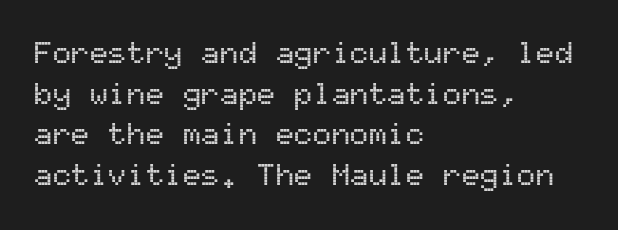
Descenders hang freely into open space. You can tell from the bare stems that sans-serif type was used. Each word holds together tightly as a unit, with standard inter-letter gaps. Italic: no, the glyphs are upright roman. The ragged edge is on the right, which tells us the setting is flush left.
